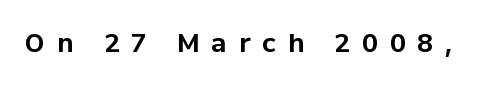
The image shows 26 px bold type, upright; set unusually wide letter spacing (+0.46 em), not underlined.
